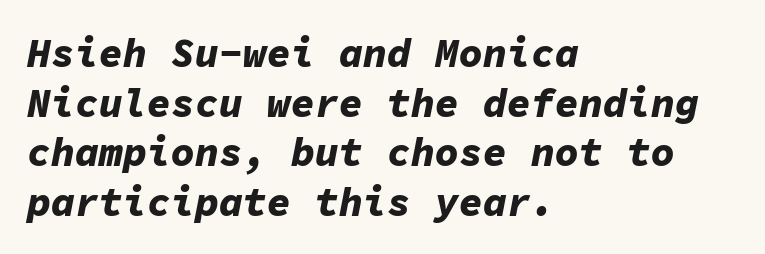
Q: Is the text bold? A: Yes.
Q: Is the text italic (slanted)? A: Yes, it leans right by about 11 degrees.
Q: Is the text underlined? A: No.
Q: How is the paragraph aligned? A: Left-aligned.
Q: Is the spacing between letters normal or unusually wide? A: Normal.
Q: Width (condensed, normal, or wide)? A: Normal.
Q: Stroke contrast? A: Low.
Q: x-height? A: Medium.
Q: Monospaced? A: Yes.
